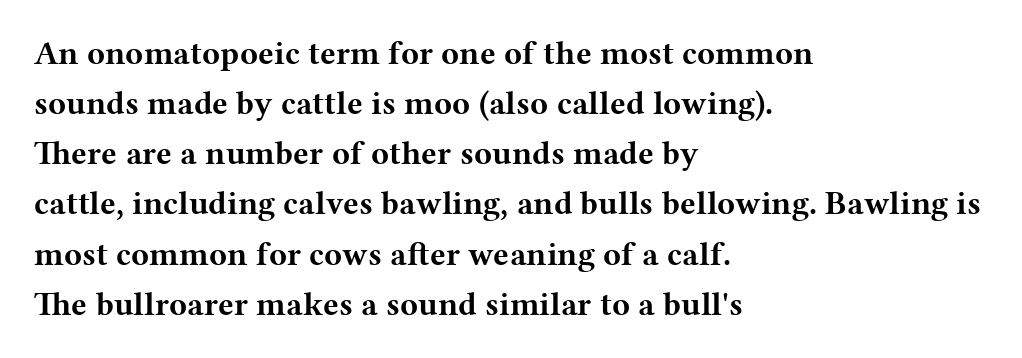
Type style note: has serifs. Here the designer chose a conventional face with non-uniform glyph widths. Normally led — the rows are evenly, conventionally spaced. Weight check: bold — yes, fully. Horizontal alignment here is leftward, the default for most running prose.
